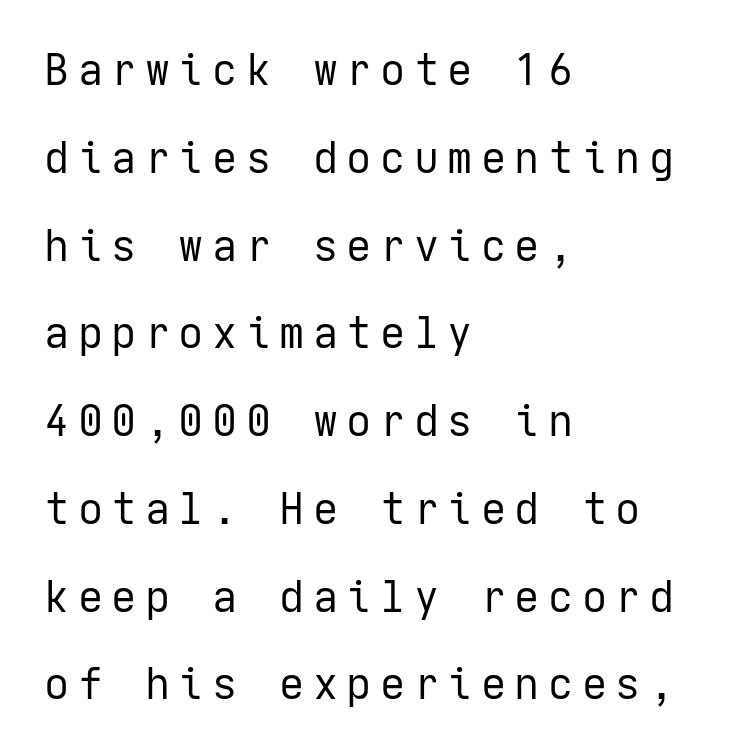
Quick note: not italic, upright. Is there much room between lines? Yes — plenty of vertical air separates them. Each letter's strokes conclude bluntly, with no projecting serifs. Look at the tracking — it's clearly loosened, letters drifting apart. The characters are drawn with everyday or finer stroke widths.
